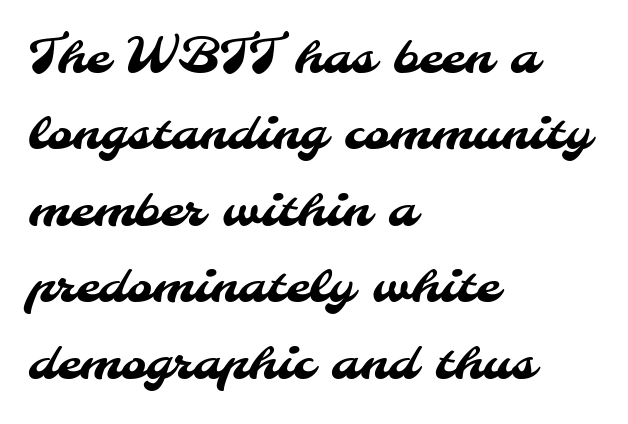
Q: Is the typeface a serif or a sans-serif typeface? A: Sans-serif.
Q: Is the text underlined? A: No.
Q: How is the paragraph aligned? A: Left-aligned.
Q: Is the spacing between letters normal or unusually wide? A: Normal.
Q: Is the spacing between lines tight, normal or loose? A: Normal.
Q: Width (condensed, normal, or wide)? A: Normal.
Q: Stroke contrast? A: Medium.
Q: x-height? A: Small.
Q: Monospaced? A: No.
